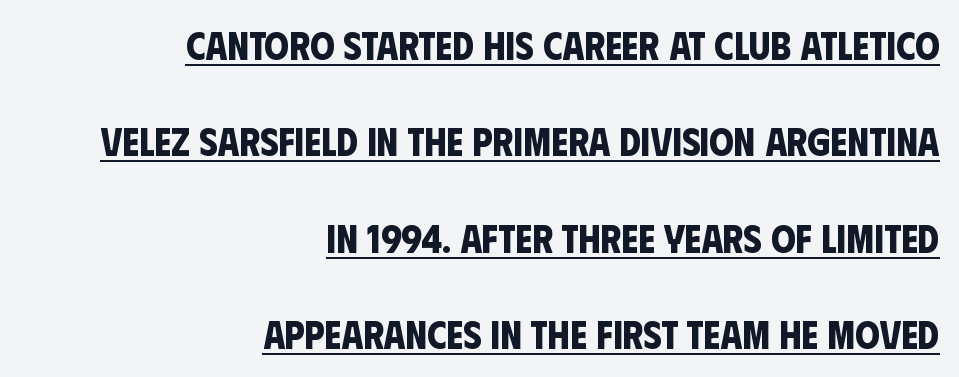
Typographically, this falls in the sans-serif category. Spacing verdict: proportional, widths tailored to each character. The sample has been set heavy, in full bold. Does extra space separate the letters? No, they use regular spacing. Decoration check: the copy is underlined. Which margin do the lines hug? The right one — the left edge is uneven.
